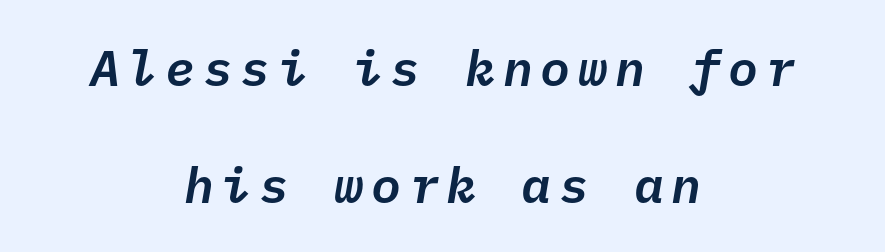
Q: Is the text italic (slanted)? A: Yes, it leans right by about 10 degrees.
Q: Is the text underlined? A: No.
Q: How is the paragraph aligned? A: Centered.
Q: Is the spacing between lines tight, normal or loose? A: Loose.
Q: Width (condensed, normal, or wide)? A: Normal.
Q: Stroke contrast? A: Low.
Q: x-height? A: Medium.
Q: Monospaced? A: Yes.
